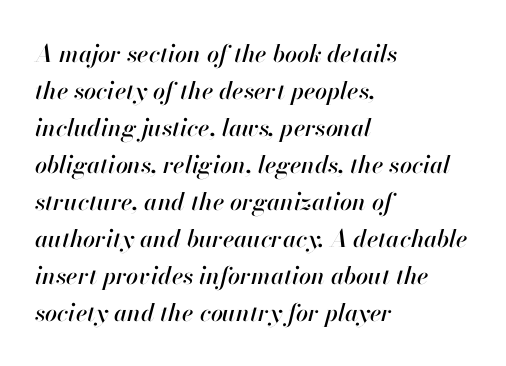
Baseline-to-baseline distance is the conventional proportion of letter height. If you drew a ruler down the left edge, every line would touch it. Each row of text sits above clean, open space. This sample uses an oblique cut, with every glyph tilted off the vertical. Default kerning and tracking; the words read as compact shapes.
